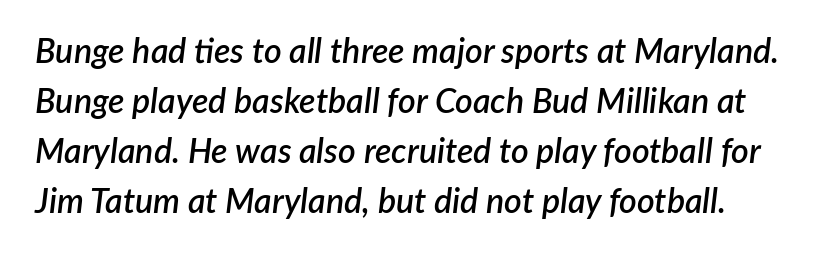
{"italic": "yes", "lean": "right", "slant_degrees": 7, "bold": "semi", "weight": "semibold", "width": "normal", "stroke_contrast": "low", "x_height": "medium", "monospaced": "no", "underline": "no", "line_spacing": "normal", "line_spacing_ratio": 1.47, "letter_spacing": "normal", "letter_spacing_em": 0.0, "glyph_px": 34}
